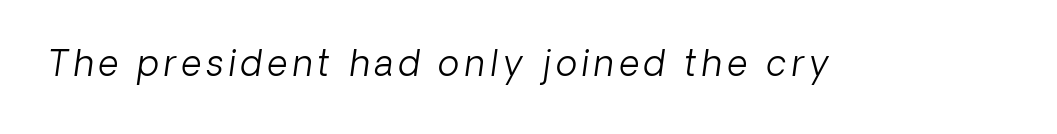
Q: Is the text bold? A: No.
Q: Is the text italic (slanted)? A: Yes, it leans right by about 8 degrees.
Q: Is the text underlined? A: No.
Q: Width (condensed, normal, or wide)? A: Normal.
Q: Stroke contrast? A: Low.
Q: x-height? A: Medium.
Q: Monospaced? A: No.
